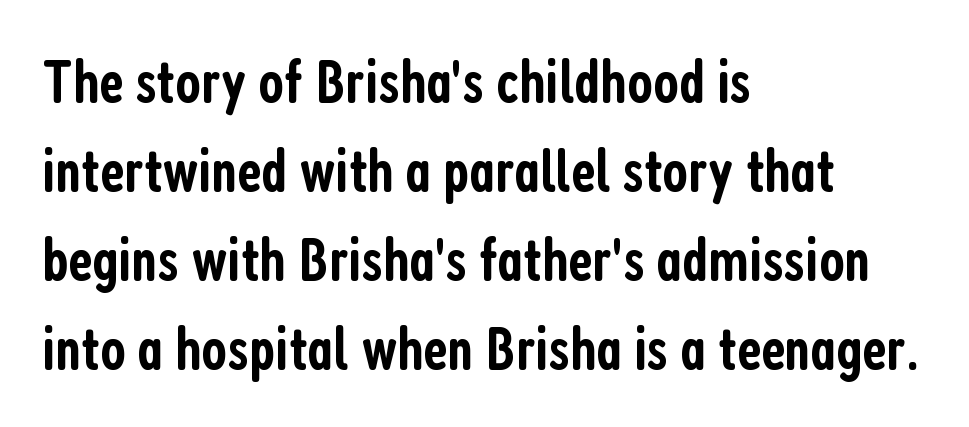
Q: Is the text bold? A: Semi-bold.
Q: Is the text italic (slanted)? A: No, it is upright.
Q: Is the typeface a serif or a sans-serif typeface? A: Sans-serif.
Q: Is the text underlined? A: No.
Q: How is the paragraph aligned? A: Left-aligned.
Q: Is the spacing between letters normal or unusually wide? A: Normal.
Q: Is the spacing between lines tight, normal or loose? A: Normal.
Q: Width (condensed, normal, or wide)? A: Condensed.
Q: Stroke contrast? A: Low.
Q: x-height? A: Medium.
Q: Monospaced? A: No.
